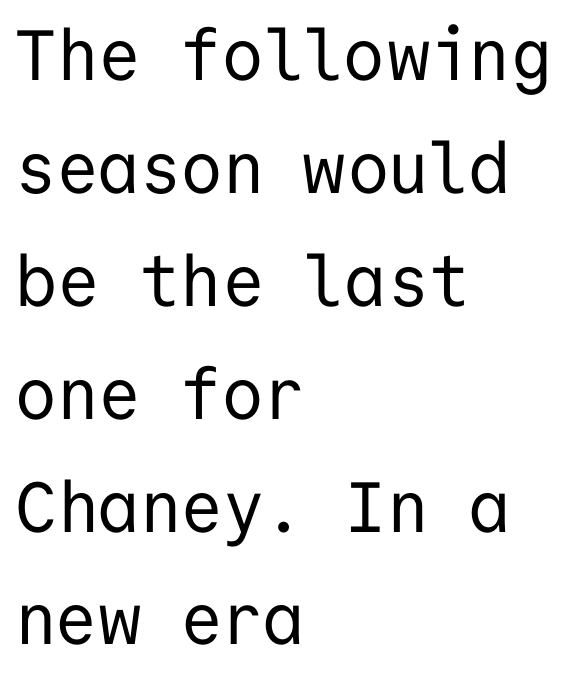
No extra tracking has been applied to these lines. Monospaced: the letters line up in strict vertical columns. Does the type have serifs? No, each stem ends abruptly. Ink coverage per letter is moderate at most.
